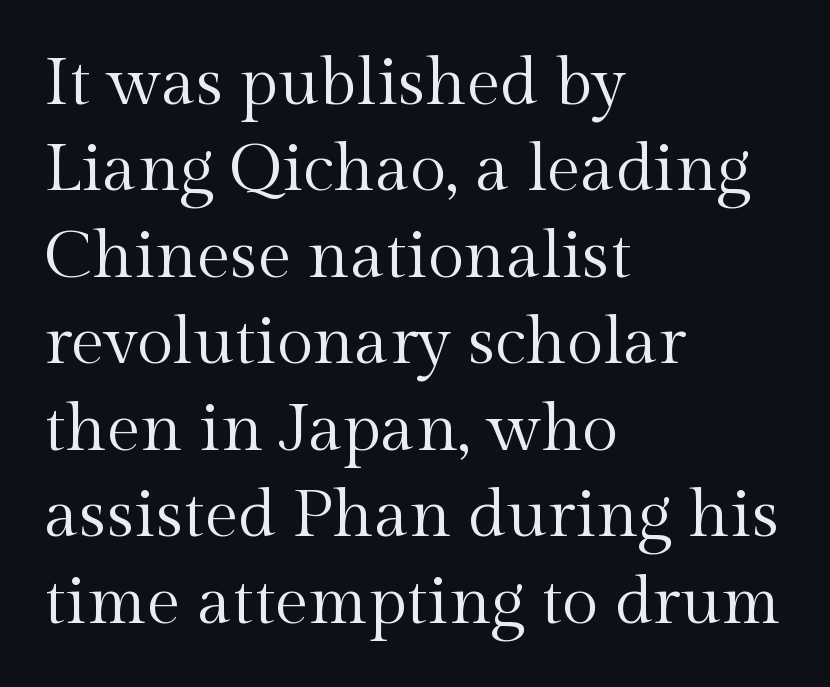
{"serif": "yes", "italic": "no", "bold": "no", "weight": "regular", "width": "normal", "x_height": "medium", "monospaced": "no", "underline": "no", "align": "left", "line_spacing": "normal", "line_spacing_ratio": 1.29, "letter_spacing": "normal", "letter_spacing_em": 0.0, "glyph_px": 67}
